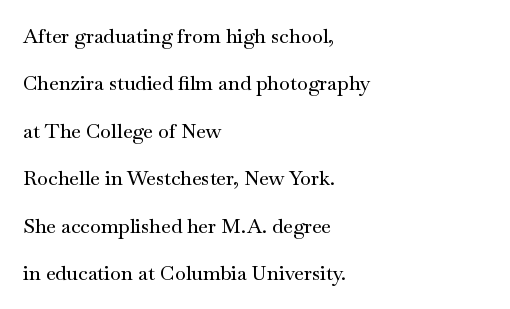
{"italic": "no", "underline": "no", "align": "left", "line_spacing": "loose", "line_spacing_ratio": 2.37, "letter_spacing": "normal", "letter_spacing_em": 0.0, "glyph_px": 20}
